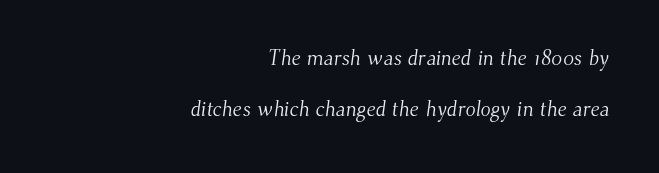
The image shows 21 px text type; set right-aligned, loose line spacing (2.41x), normal letter spacing, not underlined.
